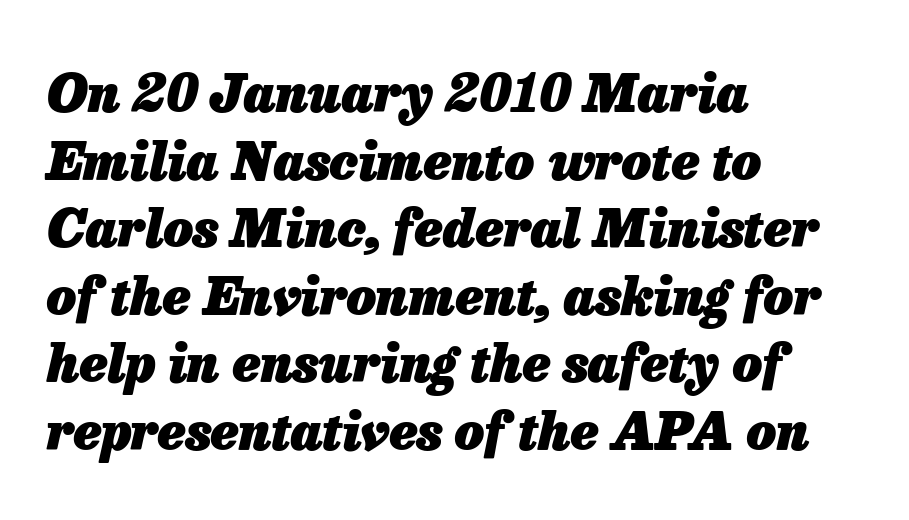
{"italic": "yes", "lean": "right", "slant_degrees": 13, "bold": "yes", "weight": "heavy", "width": "normal", "stroke_contrast": "low", "x_height": "medium", "monospaced": "no", "underline": "no", "align": "left", "line_spacing": "normal", "line_spacing_ratio": 1.3, "letter_spacing": "normal", "letter_spacing_em": 0.0, "glyph_px": 52}
